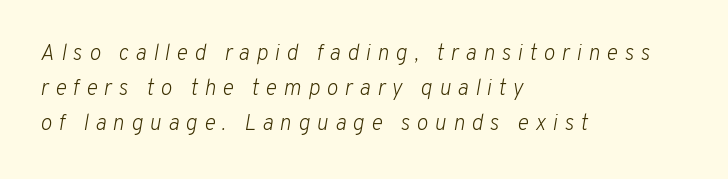
Line spacing here is normal. Weight class: somewhere from thin through regular. Students, note that the glyphs here are deliberately spaced far apart. The whole block is typeset with a tilt.
